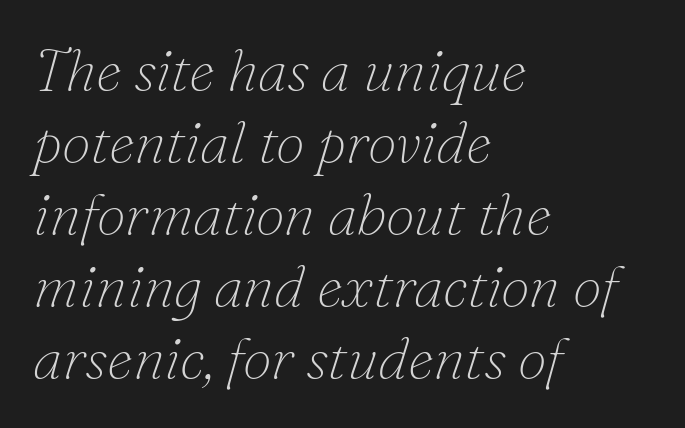
Q: Is the text bold? A: No.
Q: Is the text italic (slanted)? A: Yes, it leans right by about 16 degrees.
Q: Is the typeface a serif or a sans-serif typeface? A: Serif.
Q: Is the text underlined? A: No.
Q: How is the paragraph aligned? A: Left-aligned.
Q: Is the spacing between letters normal or unusually wide? A: Normal.
Q: Width (condensed, normal, or wide)? A: Normal.
Q: Stroke contrast? A: Low.
Q: x-height? A: Small.
Q: Monospaced? A: No.
